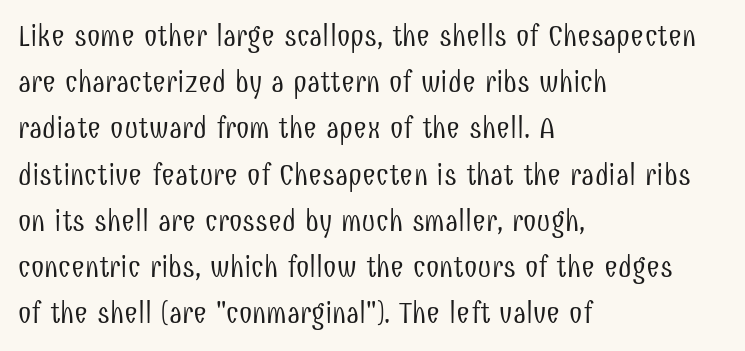
Is this a fixed-width face? No — the glyphs have proportional, varying widths. Observe the absence of serifs on each vertical stroke in this sample. The text block is weighted toward the left margin, trailing off unevenly rightward. No extra ink here — the face is not bold. Students, note that the glyphs here touch the page at normal intervals. The typography opts for an upright posture over an oblique one.
